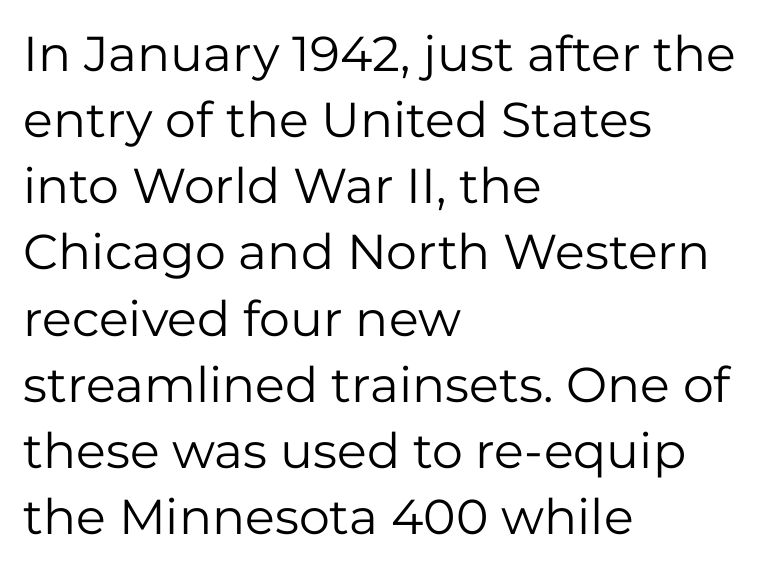
Q: Is the text bold? A: No.
Q: Is the text italic (slanted)? A: No, it is upright.
Q: Is the typeface a serif or a sans-serif typeface? A: Sans-serif.
Q: Is the text underlined? A: No.
Q: How is the paragraph aligned? A: Left-aligned.
Q: Is the spacing between letters normal or unusually wide? A: Normal.
Q: Is the spacing between lines tight, normal or loose? A: Normal.
Q: Width (condensed, normal, or wide)? A: Normal.
Q: Stroke contrast? A: Low.
Q: x-height? A: Medium.
Q: Monospaced? A: No.
